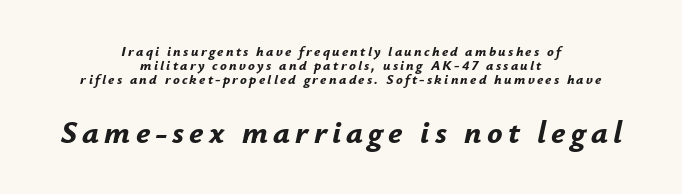
The image shows 32 px bold type, italic (leaning right); set centered, tight line spacing (1.0x), not underlined; the second (bottom) block is 2.29x larger; low stroke contrast and a small x-height.
